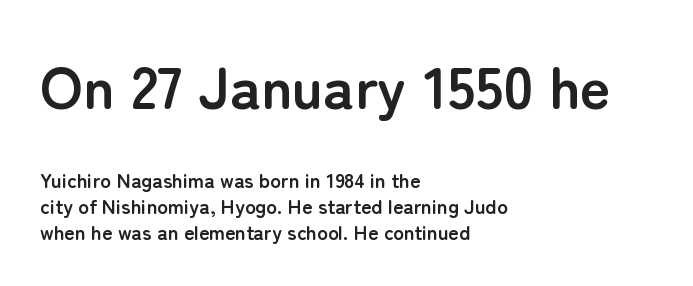
{"serif": "no", "italic": "no", "bold": "yes", "weight": "semibold", "width": "normal", "stroke_contrast": "low", "x_height": "medium", "monospaced": "no", "underline": "no", "align": "left", "line_spacing": "normal", "line_spacing_ratio": 1.3, "letter_spacing": "normal", "letter_spacing_em": 0.0, "larger_block": "first", "size_ratio": 2.95, "glyph_px": 59}
